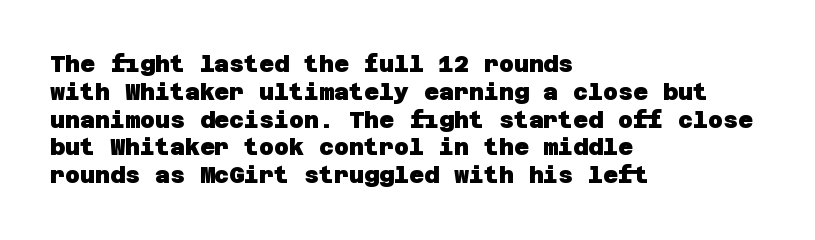
The image shows 23 px bold type; set left-aligned, line spacing 1.21x, normal letter spacing, not underlined.
